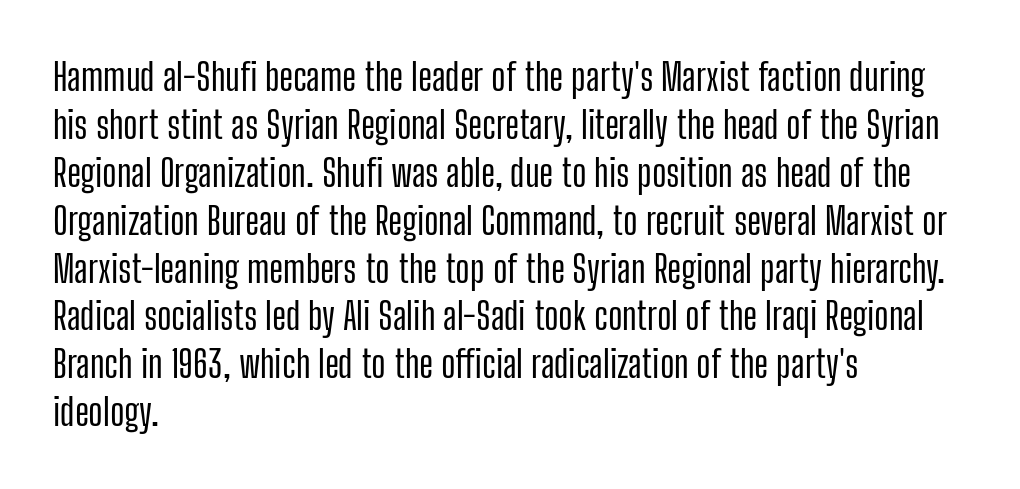
Quick note: interline space is typical. Does the copy run flush right? No — it runs flush left. Is this a fixed-width face? No — the glyphs have proportional, varying widths. Look at the tracking — it's just the regular setting, nothing added. Classification — sans serif. Plain, unruled lines of type.
